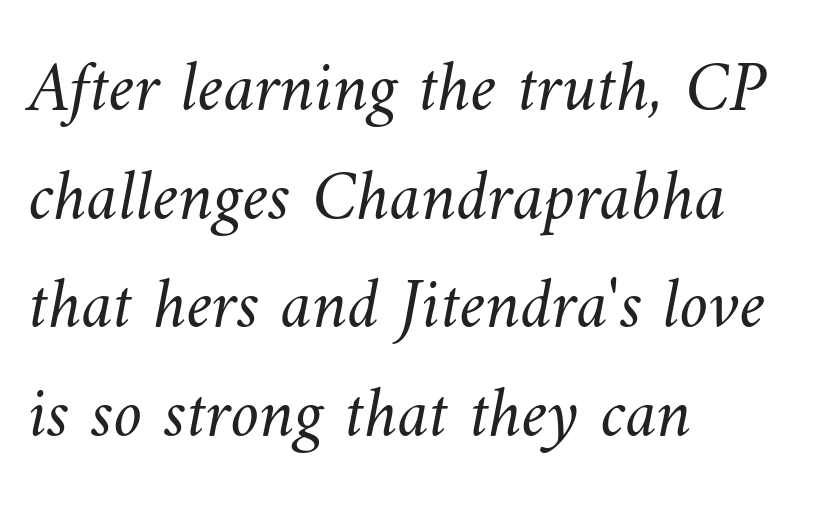
{"bold": "no", "weight": "light", "width": "normal", "stroke_contrast": "medium", "x_height": "small", "monospaced": "no", "underline": "no", "align": "left", "line_spacing": "normal", "line_spacing_ratio": 1.51, "letter_spacing": "normal", "letter_spacing_em": 0.0, "glyph_px": 72}
